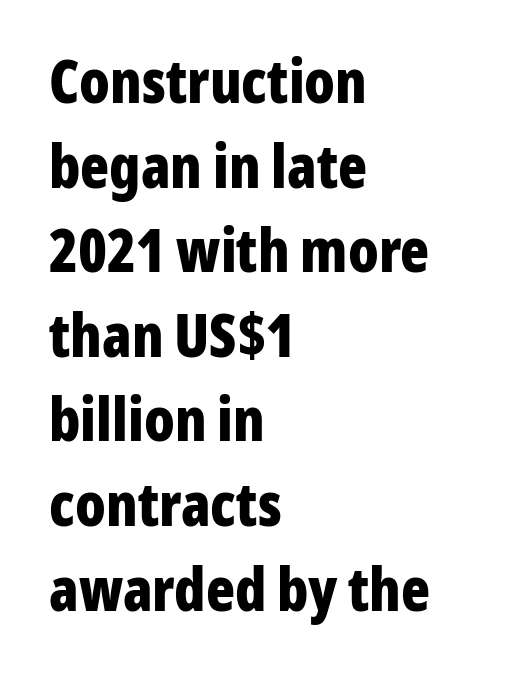
This sample has the flowing, uneven cadence of proportional lettering. Horizontally, the lines are justified to the leading edge only. The sample has been set heavy, in full bold. Glance below the letters and you will spot only blank space. The passage shown stacks its lines at a standard gap.
